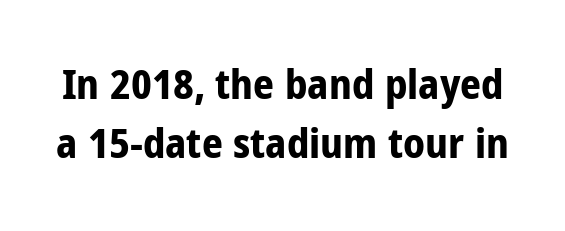
Q: Is the text bold? A: Yes.
Q: Is the text italic (slanted)? A: No, it is upright.
Q: Is the typeface a serif or a sans-serif typeface? A: Sans-serif.
Q: Is the text underlined? A: No.
Q: Is the spacing between letters normal or unusually wide? A: Normal.
Q: Is the spacing between lines tight, normal or loose? A: Normal.
Q: Width (condensed, normal, or wide)? A: Condensed.
Q: Stroke contrast? A: Low.
Q: x-height? A: Medium.
Q: Monospaced? A: No.
